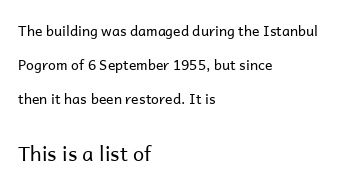
Look at the glyph heights: the lower group is clearly the bigger setting. Descenders are the only things crossing below the line. Does extra space separate the letters? No, they use regular spacing. Teacher's note: observe the even left margin — that is flush-left alignment. Tall strokes in this sample are plumb rather than angled. Loosely led — the rows are spread out.
